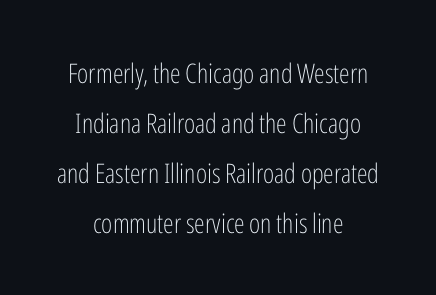
The image shows 27 px text type, upright; set line spacing 1.85x, normal letter spacing, not underlined.
